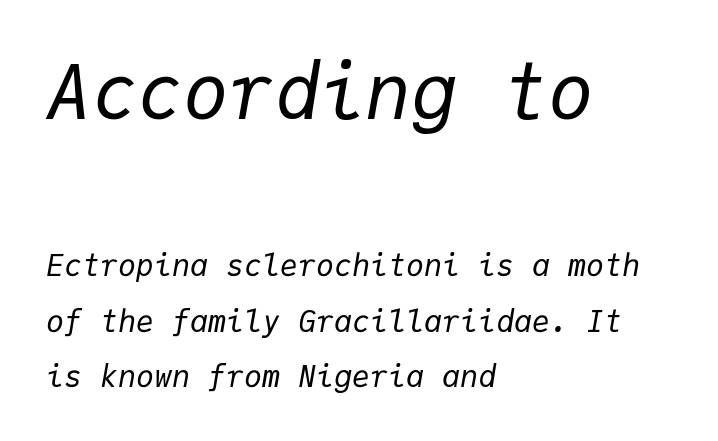
Just letters on the line, the space beneath them empty. A student would call this left alignment; a typographer would say flush left, rag right. Fixed-width glyphs throughout — classic coding-font behaviour. Summary of weight: not heavy and not bold. The face used here is rendered with its standard letterfit. The initial chunk of copy outweighs the following chunk in type size.
